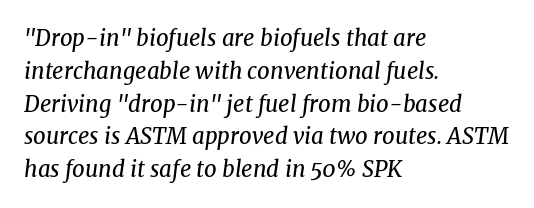
The image shows 22 px text type, italic (leaning right); set left-aligned, normal line spacing (1.49x), normal letter spacing, not underlined.
